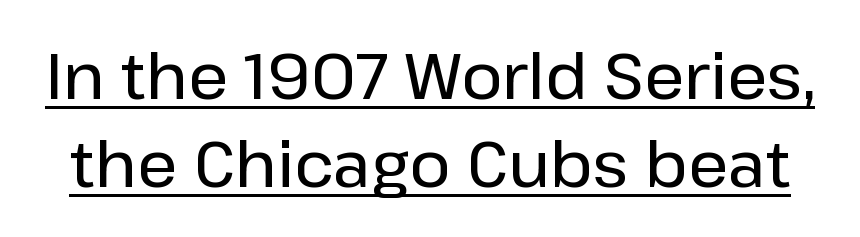
The image shows 63 px sans-serif type, upright; set normal line spacing (1.39x), normal letter spacing, underlined; low stroke contrast and a medium x-height.
